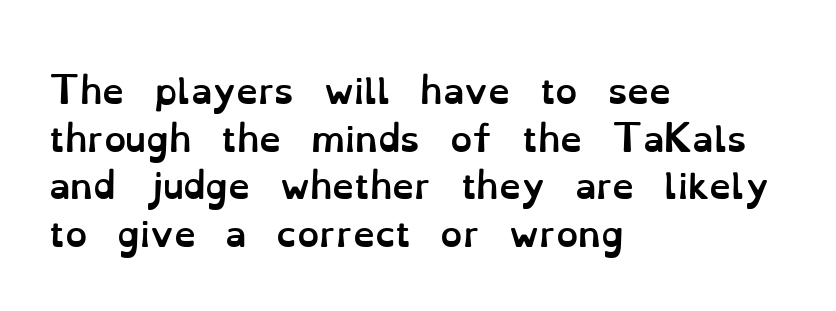
The image shows 35 px semibold type, upright; set left-aligned, normal line spacing (1.36x), normal letter spacing, not underlined; low stroke contrast and a small x-height.
